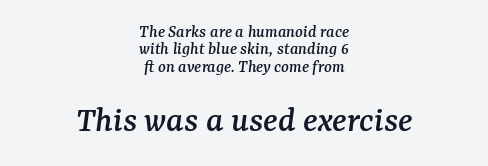
The designer dialed line spacing down below the default. A typesetter would label this face a serif. Type size steps up from the first block to the second. Tall strokes in this sample are angled rather than plumb. Is this a fixed-width face? No — the glyphs have proportional, varying widths. The letterforms sit shoulder to shoulder at normal distance.
